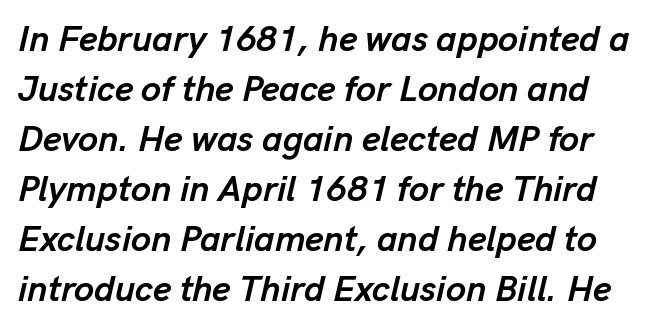
{"italic": "yes", "lean": "right", "slant_degrees": 13, "bold": "yes", "weight": "semibold", "width": "normal", "stroke_contrast": "low", "x_height": "medium", "monospaced": "no", "underline": "no", "line_spacing": "normal", "line_spacing_ratio": 1.39, "letter_spacing": "normal", "letter_spacing_em": 0.0, "glyph_px": 36}
